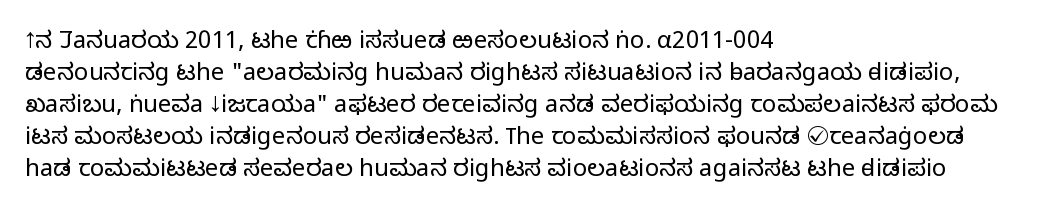
Q: Is the text bold? A: No.
Q: Is the text italic (slanted)? A: No, it is upright.
Q: Is the text underlined? A: No.
Q: How is the paragraph aligned? A: Left-aligned.
Q: Is the spacing between letters normal or unusually wide? A: Normal.
Q: Is the spacing between lines tight, normal or loose? A: Normal.
